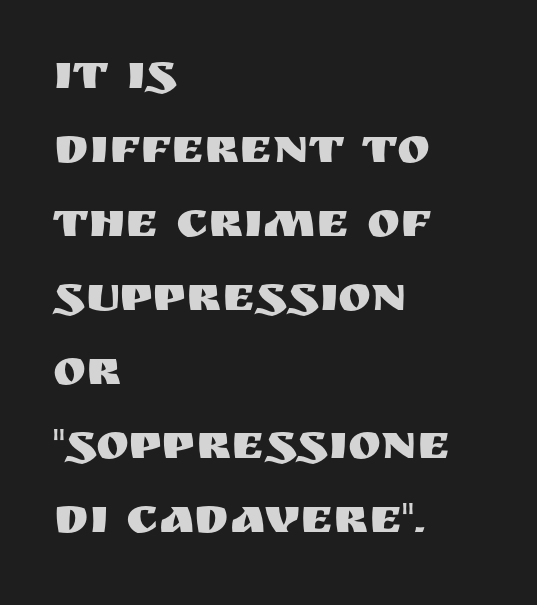
The image shows 50 px sans-serif type, upright; set left-aligned, normal line spacing (1.48x), normal letter spacing, not underlined; medium stroke contrast and a large x-height.
